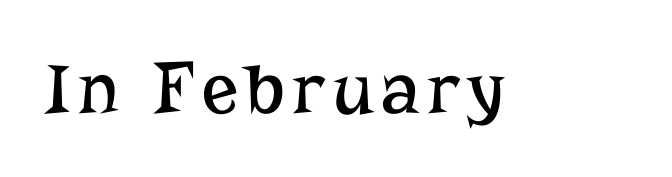
{"serif": "yes", "italic": "no", "bold": "no", "weight": "regular", "width": "normal", "stroke_contrast": "low", "x_height": "medium", "monospaced": "no", "underline": "no", "glyph_px": 75}
